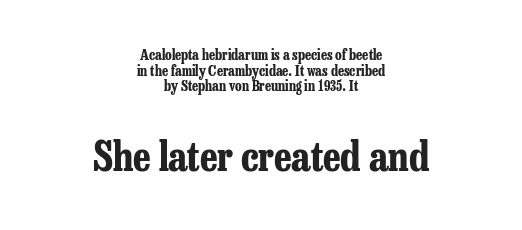
{"serif": "yes", "italic": "no", "bold": "yes", "weight": "bold", "width": "condensed", "stroke_contrast": "low", "x_height": "medium", "monospaced": "no", "underline": "no", "align": "center", "line_spacing": "tight", "line_spacing_ratio": 1.11, "letter_spacing": "normal", "letter_spacing_em": 0.0, "larger_block": "second", "size_ratio": 2.86, "glyph_px": 40}
